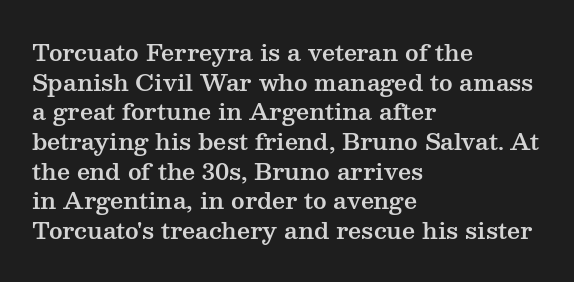
Q: Is the text italic (slanted)? A: No, it is upright.
Q: Is the text underlined? A: No.
Q: How is the paragraph aligned? A: Left-aligned.
Q: Is the spacing between letters normal or unusually wide? A: Normal.
Q: Is the spacing between lines tight, normal or loose? A: Normal.
